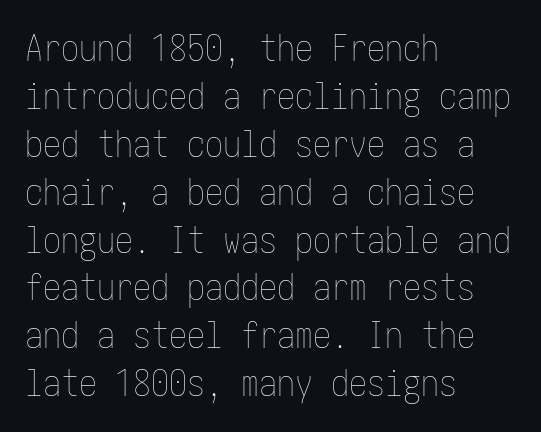
The image shows 36 px thin, condensed type, upright; set left-aligned, normal line spacing (1.33x), normal letter spacing, not underlined; low stroke contrast and a medium x-height.
